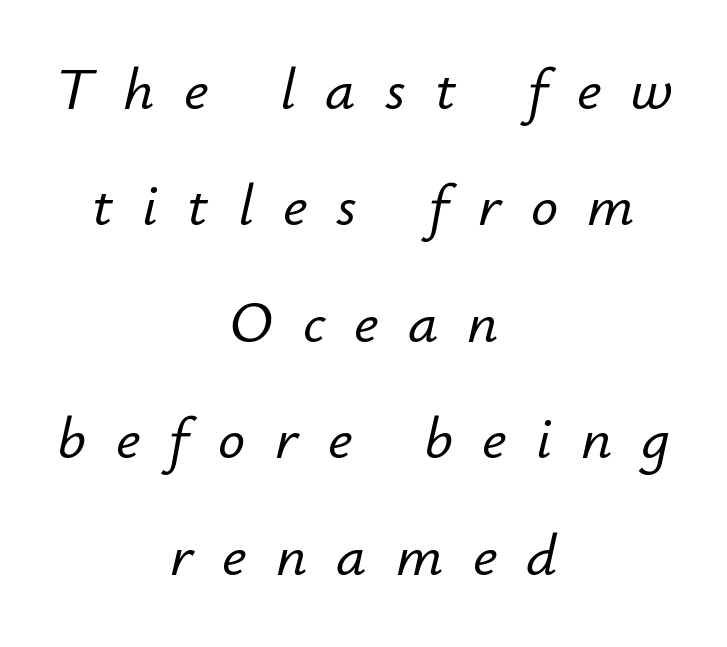
Q: Is the text italic (slanted)? A: Yes, it leans right by about 12 degrees.
Q: Is the text underlined? A: No.
Q: How is the paragraph aligned? A: Centered.
Q: Is the spacing between letters normal or unusually wide? A: Unusually wide.
Q: Is the spacing between lines tight, normal or loose? A: Loose.
Q: Width (condensed, normal, or wide)? A: Normal.
Q: Stroke contrast? A: Low.
Q: x-height? A: Small.
Q: Monospaced? A: No.
